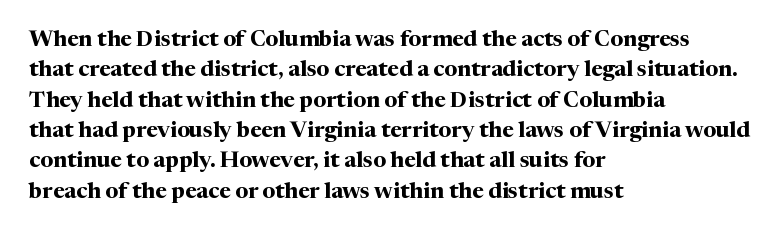
The paragraph shown leans on its left margin. The glyphs have the mass of a bold cut. How are the letters spaced? Ordinarily, with no added tracking. This sample uses an upright cut, with every glyph sitting square on the baseline.
